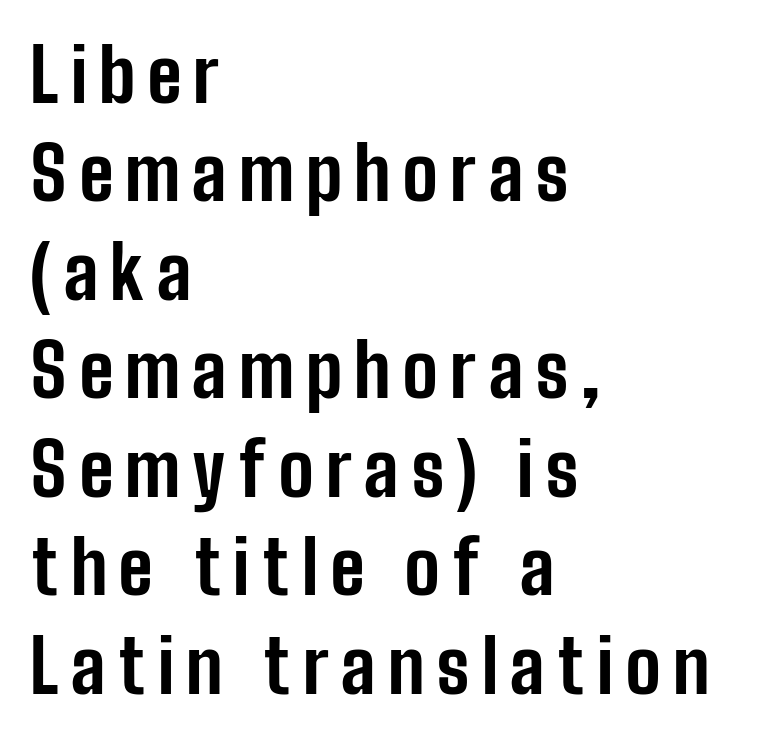
Q: Is the text bold? A: Yes.
Q: Is the text italic (slanted)? A: No, it is upright.
Q: Is the typeface a serif or a sans-serif typeface? A: Sans-serif.
Q: Is the text underlined? A: No.
Q: How is the paragraph aligned? A: Left-aligned.
Q: Is the spacing between lines tight, normal or loose? A: Normal.
Q: Width (condensed, normal, or wide)? A: Condensed.
Q: Stroke contrast? A: Low.
Q: x-height? A: Medium.
Q: Monospaced? A: No.
